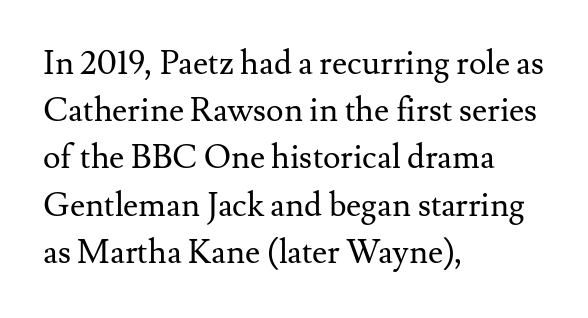
{"serif": "yes", "italic": "no", "bold": "no", "weight": "regular", "width": "normal", "stroke_contrast": "medium", "x_height": "small", "monospaced": "no", "underline": "no", "align": "left", "line_spacing": "normal", "line_spacing_ratio": 1.43, "letter_spacing": "normal", "letter_spacing_em": 0.0, "glyph_px": 33}
